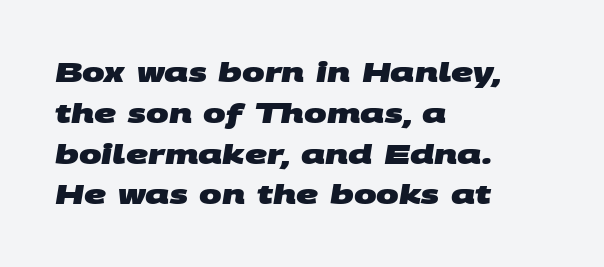
{"bold": "yes", "underline": "no", "align": "left", "line_spacing": "normal", "line_spacing_ratio": 1.51, "letter_spacing": "normal", "letter_spacing_em": 0.0, "glyph_px": 27}
